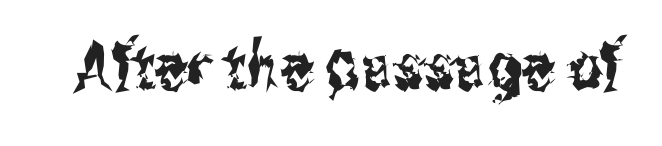
The image shows 65 px condensed sans-serif type, upright; set normal letter spacing, not underlined; medium stroke contrast and a medium x-height.
